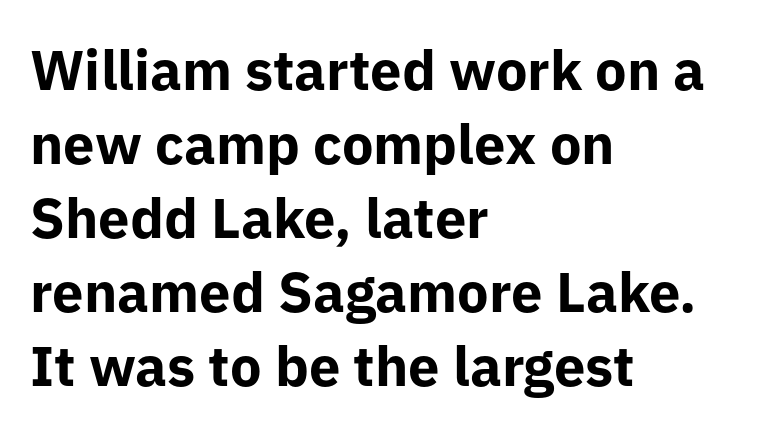
Q: Is the text bold? A: Yes.
Q: Is the text italic (slanted)? A: No, it is upright.
Q: Is the typeface a serif or a sans-serif typeface? A: Sans-serif.
Q: Is the text underlined? A: No.
Q: How is the paragraph aligned? A: Left-aligned.
Q: Is the spacing between letters normal or unusually wide? A: Normal.
Q: Is the spacing between lines tight, normal or loose? A: Normal.
Q: Width (condensed, normal, or wide)? A: Normal.
Q: Stroke contrast? A: Low.
Q: x-height? A: Medium.
Q: Monospaced? A: No.
